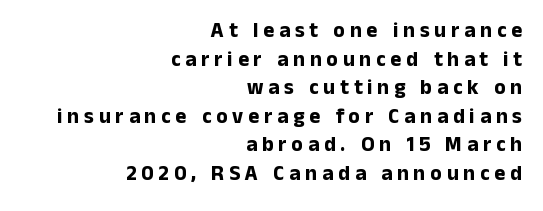
Q: Is the text bold? A: Yes.
Q: Is the text italic (slanted)? A: No, it is upright.
Q: Is the text underlined? A: No.
Q: How is the paragraph aligned? A: Right-aligned.
Q: Is the spacing between letters normal or unusually wide? A: Unusually wide.
Q: Is the spacing between lines tight, normal or loose? A: Normal.
